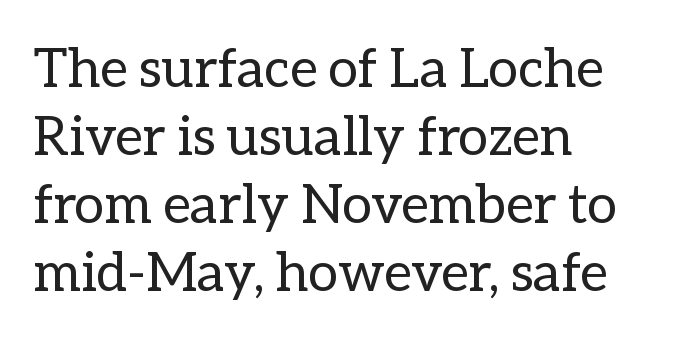
Varying glyph widths throughout — classic text-font behaviour. The rendering keeps characters at their native spacing. You can tell it's not italic because the verticals are truly vertical. Stroke thickness stays within the range of a standard reading face or lighter.
